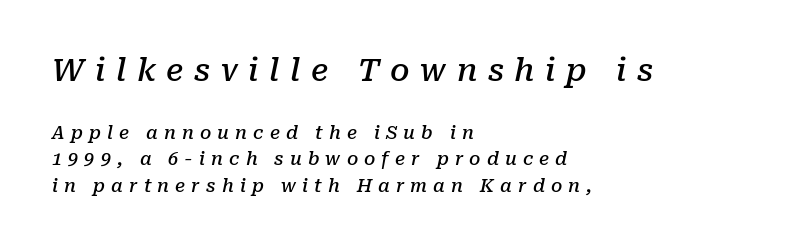
Q: Is the text bold? A: Semi-bold.
Q: Is the text italic (slanted)? A: Yes, it leans right by about 10 degrees.
Q: Is the typeface a serif or a sans-serif typeface? A: Serif.
Q: Is the text underlined? A: No.
Q: How is the paragraph aligned? A: Left-aligned.
Q: Is the spacing between letters normal or unusually wide? A: Unusually wide.
Q: Is the spacing between lines tight, normal or loose? A: Normal.
Q: Which block of text is set in a larger size, the first (top) or the second (bottom)? A: The first (top) one.
Q: Width (condensed, normal, or wide)? A: Normal.
Q: Stroke contrast? A: Low.
Q: x-height? A: Medium.
Q: Monospaced? A: No.
